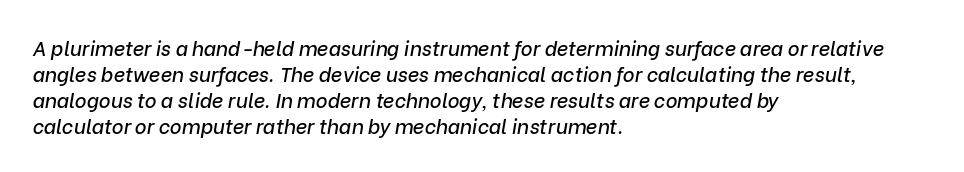
Left-aligned paragraph, ragged on the right. The gap between lines stays unmarked. Compared with ordinary roman type, these characters are visibly tilted. There is no visible air inserted between adjacent glyphs. The lines sit at an ordinary, default distance from one another.
